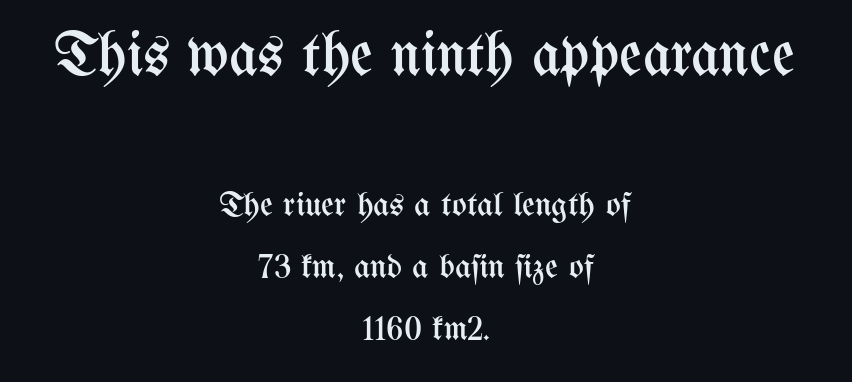
{"italic": "no", "bold": "no", "weight": "regular", "width": "condensed", "stroke_contrast": "medium", "x_height": "medium", "monospaced": "no", "underline": "no", "align": "center", "line_spacing_ratio": 1.77, "letter_spacing": "normal", "letter_spacing_em": 0.0, "larger_block": "first", "size_ratio": 1.77, "glyph_px": 62}
